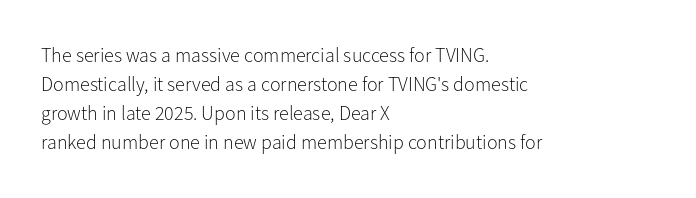
The image shows 20 px text type, upright; set left-aligned, normal line spacing (1.45x), normal letter spacing, not underlined.
